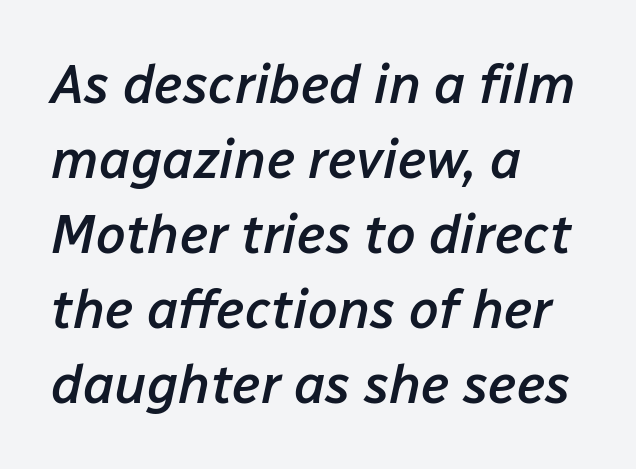
Summary of weight: moderately heavy, a semibold. The whole block is typeset with a tilt. Glyph-to-glyph distance matches everyday printed text. Where is the straight margin? On the left.
